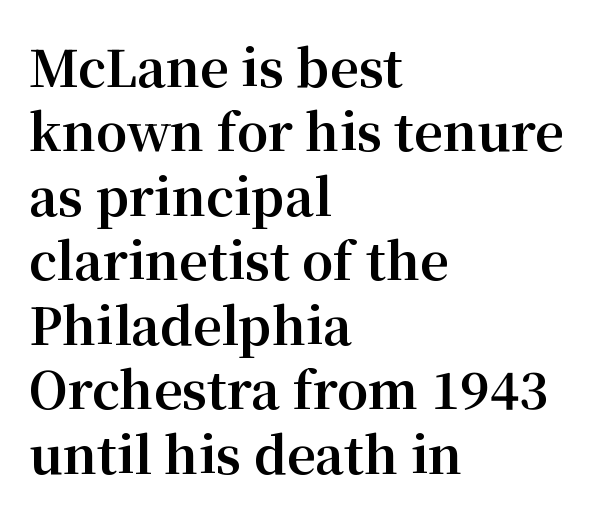
{"serif": "yes", "italic": "no", "bold": "yes", "weight": "bold", "width": "normal", "stroke_contrast": "medium", "x_height": "medium", "monospaced": "no", "underline": "no", "align": "left", "line_spacing": "normal", "line_spacing_ratio": 1.29, "letter_spacing": "normal", "letter_spacing_em": 0.0, "glyph_px": 50}
